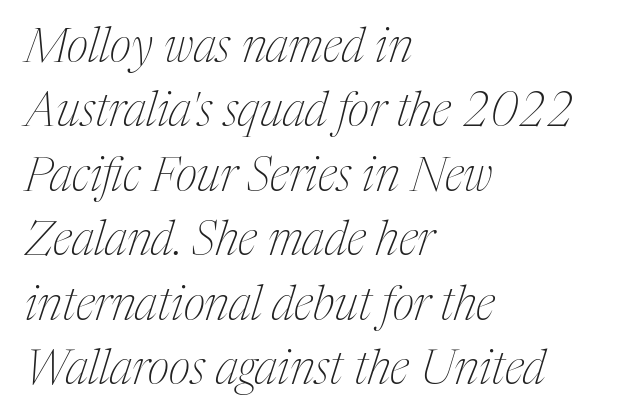
Q: Is the text bold? A: No.
Q: Is the text italic (slanted)? A: Yes, it leans right by about 17 degrees.
Q: Is the typeface a serif or a sans-serif typeface? A: Serif.
Q: Is the text underlined? A: No.
Q: How is the paragraph aligned? A: Left-aligned.
Q: Is the spacing between letters normal or unusually wide? A: Normal.
Q: Is the spacing between lines tight, normal or loose? A: Normal.
Q: Width (condensed, normal, or wide)? A: Condensed.
Q: Stroke contrast? A: Medium.
Q: x-height? A: Medium.
Q: Monospaced? A: No.
